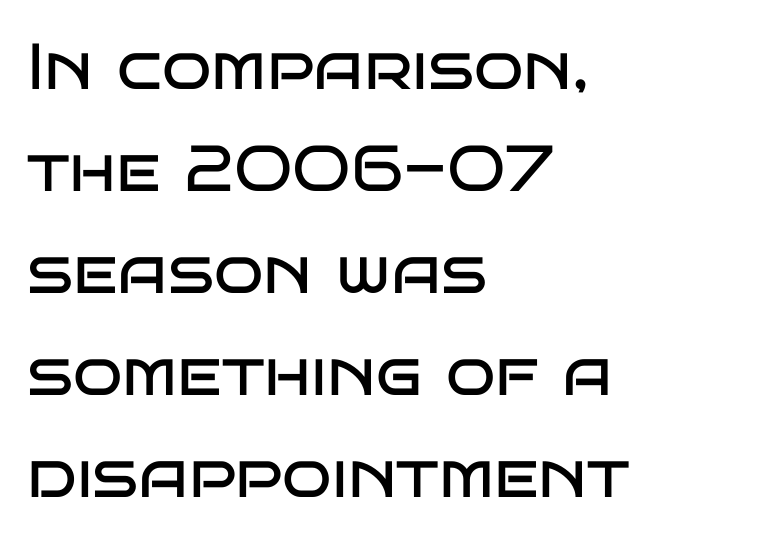
The letterforms sit at book weight or below. Honestly, the row spacing looks completely unremarkable. Unlike a traditional serif, this face leaves its strokes unadorned. This rendering uses left alignment, leaving the right contour irregular. Observe the ordinary spacing: letters are neighbours, not strangers.
